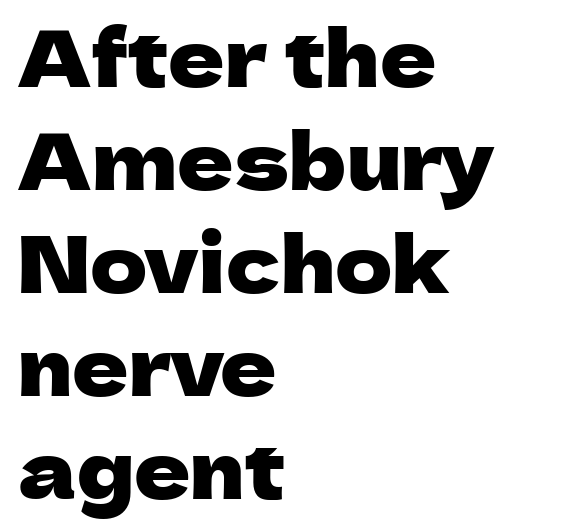
The image shows 78 px sans-serif type, upright; set left-aligned, normal line spacing (1.32x), normal letter spacing, not underlined; low stroke contrast and a medium x-height.
